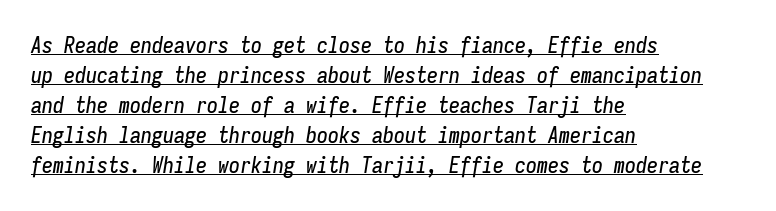
Q: Is the text italic (slanted)? A: Yes, it leans right by about 9 degrees.
Q: Is the text underlined? A: Yes.
Q: How is the paragraph aligned? A: Left-aligned.
Q: Is the spacing between letters normal or unusually wide? A: Normal.
Q: Is the spacing between lines tight, normal or loose? A: Normal.
